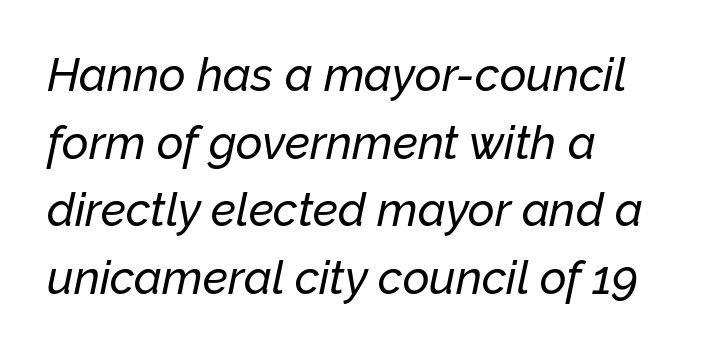
Q: Is the text italic (slanted)? A: Yes, it leans right by about 12 degrees.
Q: Is the text underlined? A: No.
Q: Is the spacing between letters normal or unusually wide? A: Normal.
Q: Is the spacing between lines tight, normal or loose? A: Normal.
Q: Width (condensed, normal, or wide)? A: Normal.
Q: Stroke contrast? A: Low.
Q: x-height? A: Medium.
Q: Monospaced? A: No.
